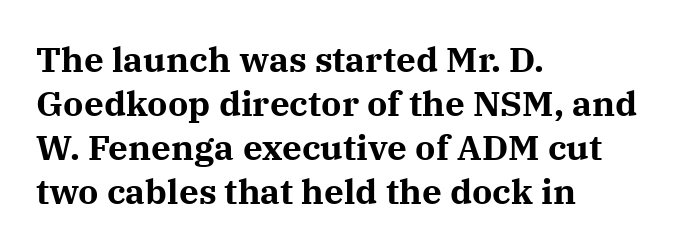
The letterforms sit shoulder to shoulder at normal distance. These lines are composed in type with serifs. Is the block centered? No — it sits flush against the left margin. The font's upright variant was chosen for this text. The passage shown is typed in a proportional face where columns would drift.
